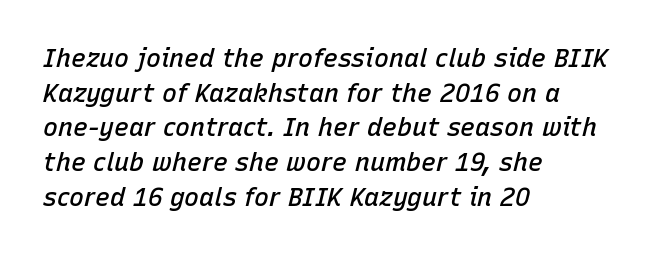
The image shows 25 px text type, italic (leaning right); set left-aligned, normal line spacing (1.39x), normal letter spacing, not underlined.
